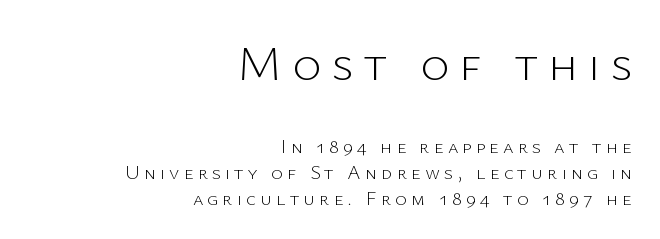
The image shows 49 px light sans-serif type, upright; set right-aligned, normal line spacing (1.3x), unusually wide letter spacing (+0.21 em), not underlined; the first (top) block is 2.45x larger; low stroke contrast and a medium x-height.
